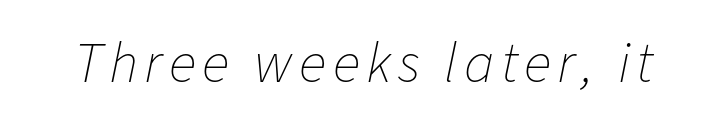
Varying glyph widths throughout — classic text-font behaviour. Weight class: somewhere from thin through regular. There's an unmistakable incline to the writing here. The baseline area is clear.
